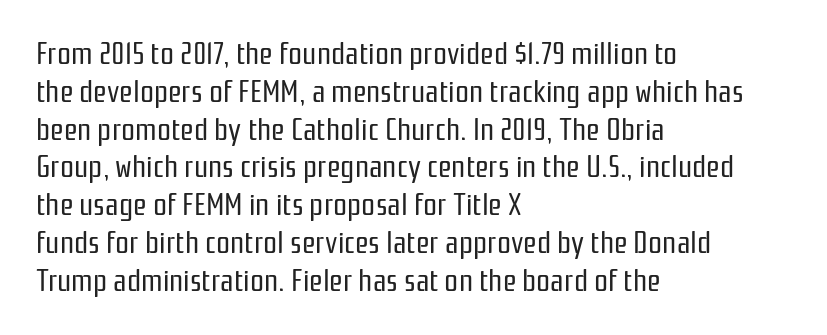
{"serif": "no", "italic": "no", "bold": "no", "weight": "regular", "width": "condensed", "stroke_contrast": "low", "x_height": "medium", "monospaced": "no", "underline": "no", "align": "left", "line_spacing_ratio": 1.22, "letter_spacing": "normal", "letter_spacing_em": 0.0, "glyph_px": 31}
